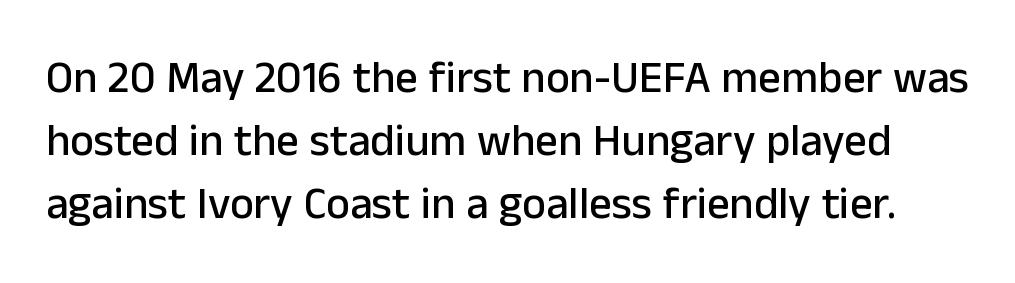
The image shows 45 px sans-serif type, upright; set normal line spacing (1.4x), normal letter spacing, not underlined; low stroke contrast and a medium x-height.
